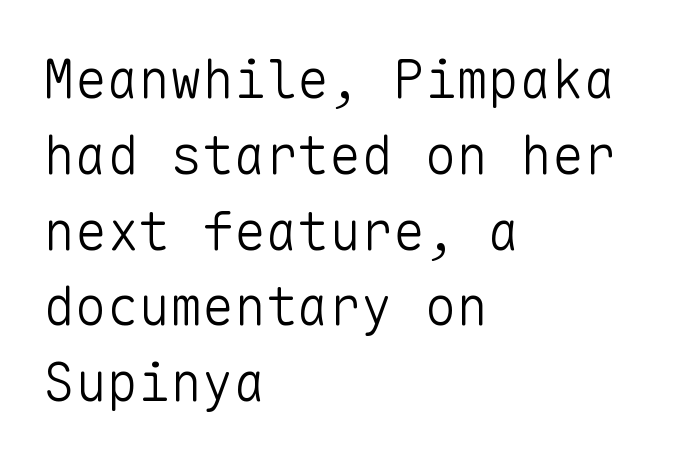
The image shows 53 px light sans-serif type, upright, monospaced; set left-aligned, normal line spacing (1.43x), normal letter spacing, not underlined; low stroke contrast and a medium x-height.
